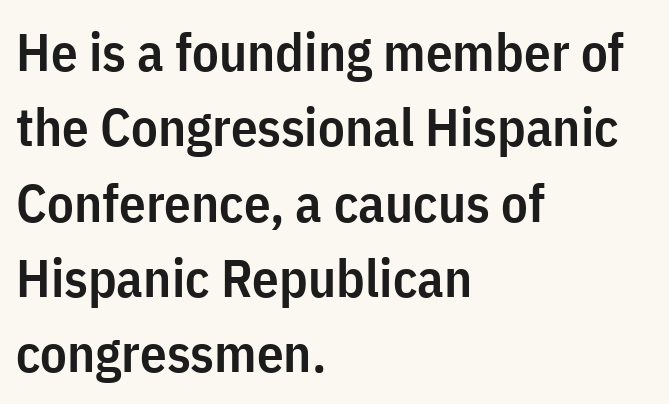
The image shows 53 px semibold, condensed sans-serif type, upright; set left-aligned, normal line spacing (1.42x), normal letter spacing, not underlined; low stroke contrast and a medium x-height.
